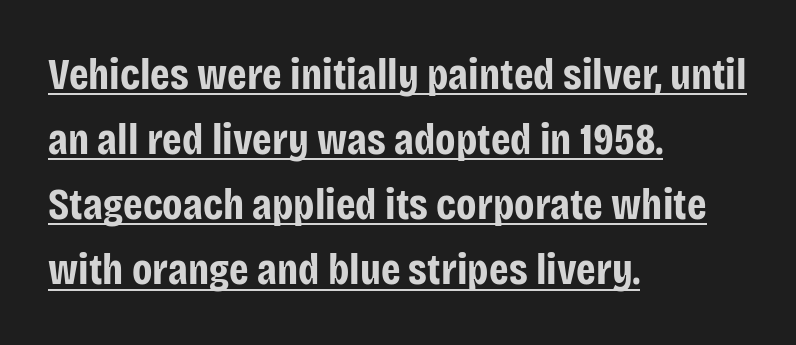
The sample's only ornament is a line tracing under the words. Is there much room between lines? A standard amount, neither cramped nor airy. It's the straight-up-and-down kind of type. Caption: bold face, heavy strokes. Does the copy run flush right? No — it runs flush left.
